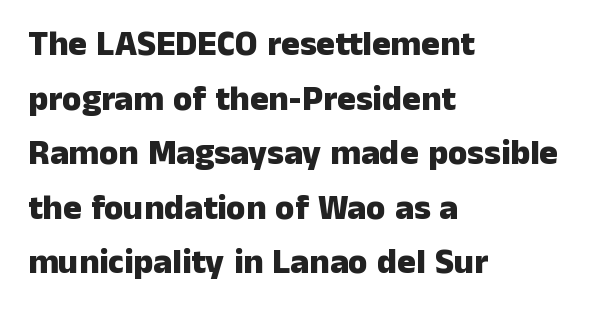
Q: Is the text bold? A: Yes.
Q: Is the text italic (slanted)? A: No, it is upright.
Q: Is the typeface a serif or a sans-serif typeface? A: Sans-serif.
Q: Is the text underlined? A: No.
Q: How is the paragraph aligned? A: Left-aligned.
Q: Is the spacing between letters normal or unusually wide? A: Normal.
Q: Is the spacing between lines tight, normal or loose? A: Normal.
Q: Width (condensed, normal, or wide)? A: Normal.
Q: Stroke contrast? A: Low.
Q: x-height? A: Medium.
Q: Monospaced? A: No.
